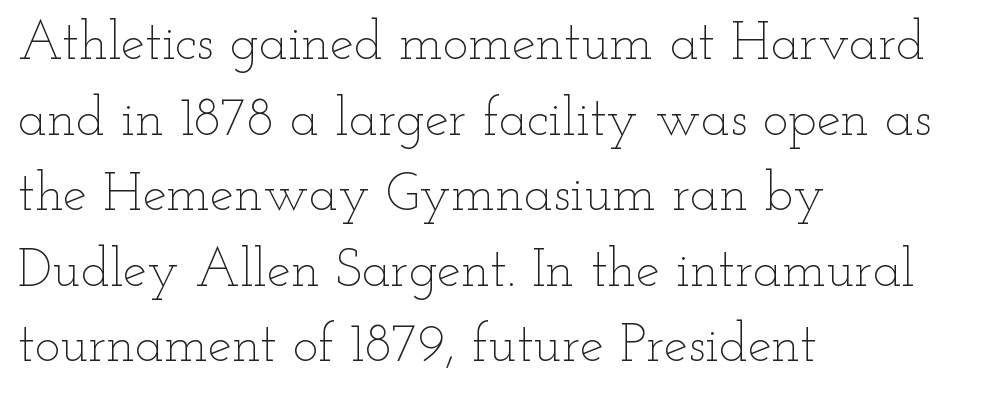
The image shows 54 px thin, wide type, upright; set left-aligned, normal line spacing (1.4x), normal letter spacing, not underlined; low stroke contrast and a small x-height.
